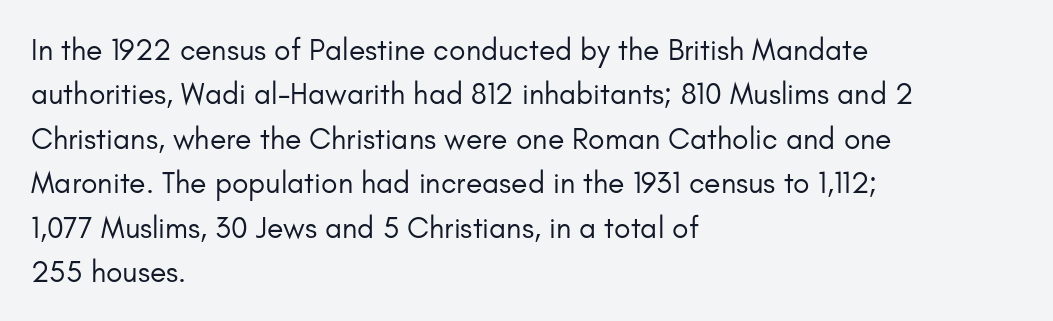
{"serif": "no", "italic": "no", "bold": "no", "weight": "regular", "width": "normal", "stroke_contrast": "low", "x_height": "small", "monospaced": "no", "underline": "no", "align": "left", "line_spacing": "normal", "line_spacing_ratio": 1.48, "letter_spacing": "normal", "letter_spacing_em": 0.0, "glyph_px": 30}
